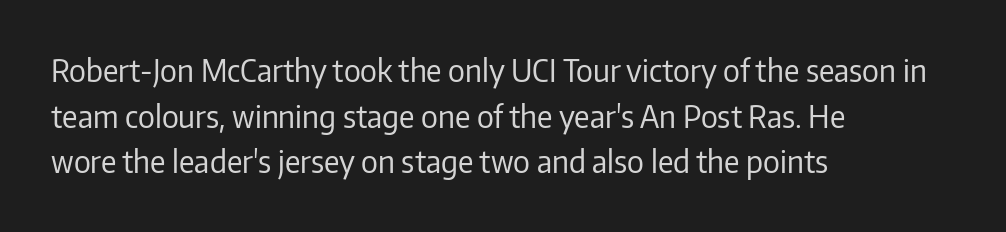
{"serif": "no", "italic": "no", "bold": "no", "weight": "regular", "width": "normal", "stroke_contrast": "low", "x_height": "medium", "monospaced": "no", "underline": "no", "align": "left", "line_spacing": "normal", "line_spacing_ratio": 1.52, "letter_spacing": "normal", "letter_spacing_em": 0.0, "glyph_px": 30}
